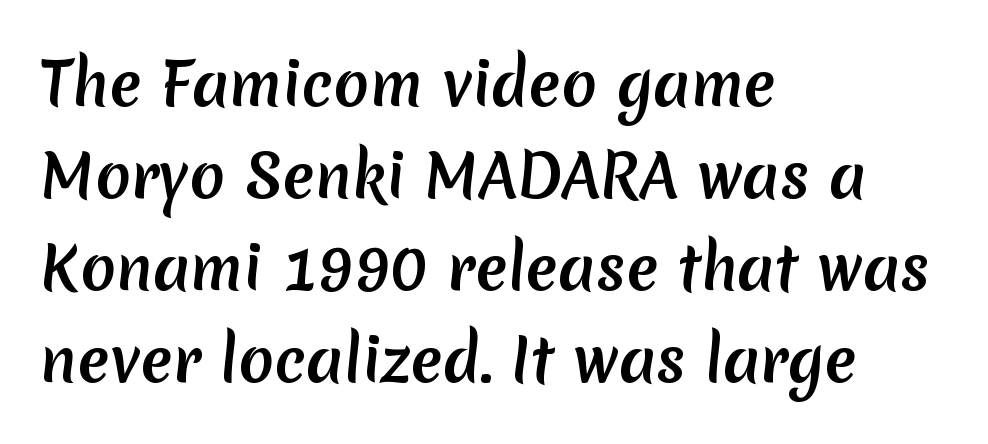
{"serif": "no", "width": "normal", "stroke_contrast": "medium", "x_height": "medium", "monospaced": "no", "underline": "no", "align": "left", "line_spacing": "normal", "line_spacing_ratio": 1.56, "letter_spacing": "normal", "letter_spacing_em": 0.0, "glyph_px": 59}
